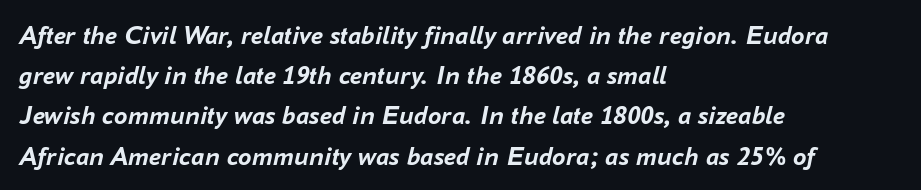
{"italic": "yes", "lean": "right", "slant_degrees": 16, "bold": "yes", "underline": "no", "align": "left", "line_spacing": "normal", "line_spacing_ratio": 1.49, "letter_spacing": "normal", "letter_spacing_em": 0.0, "glyph_px": 27}
